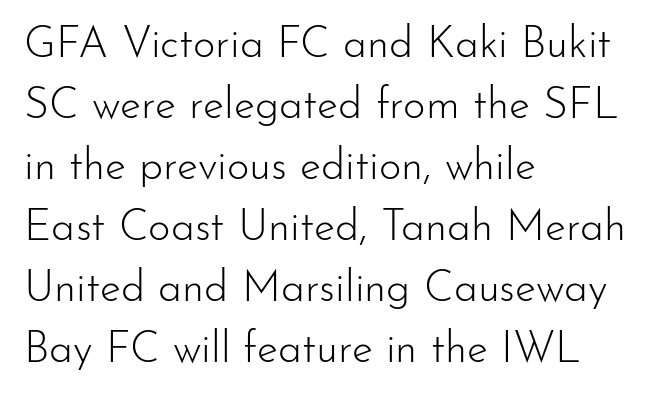
{"serif": "no", "italic": "no", "bold": "no", "weight": "light", "width": "normal", "stroke_contrast": "low", "x_height": "small", "monospaced": "no", "underline": "no", "align": "left", "line_spacing": "normal", "line_spacing_ratio": 1.42, "letter_spacing": "normal", "letter_spacing_em": 0.0, "glyph_px": 43}
